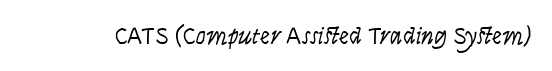
{"bold": "no", "underline": "no", "letter_spacing": "normal", "letter_spacing_em": 0.0, "glyph_px": 25}
